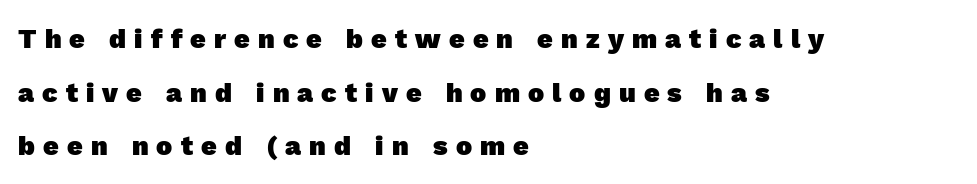
{"bold": "yes", "underline": "no", "align": "left", "line_spacing": "loose", "line_spacing_ratio": 1.99, "letter_spacing": "wide", "letter_spacing_em": 0.3, "glyph_px": 27}
